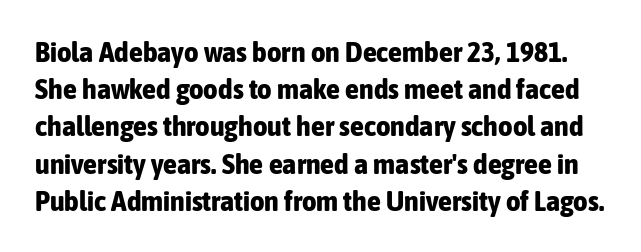
The image shows 28 px bold, condensed sans-serif type, upright; set normal line spacing (1.33x), normal letter spacing, not underlined; low stroke contrast and a medium x-height.
